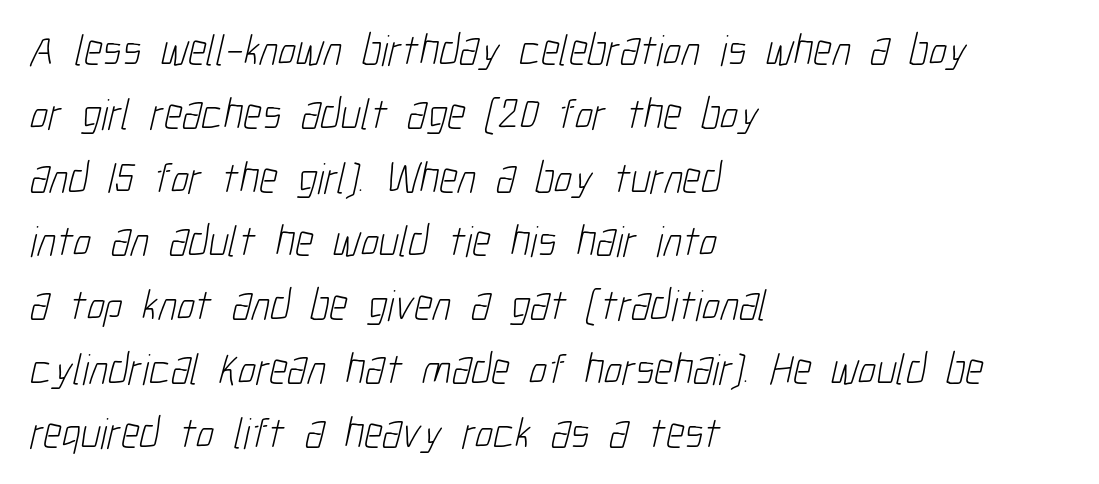
Typographically, this falls in the sans-serif category. What's the leading like? Ordinary, nothing unusual. Here the glyphs are tracked normally, forming tight word shapes. Each stroke keeps to a modest, everyday thickness or less. These lines are rendered in a variable-pitch font.
